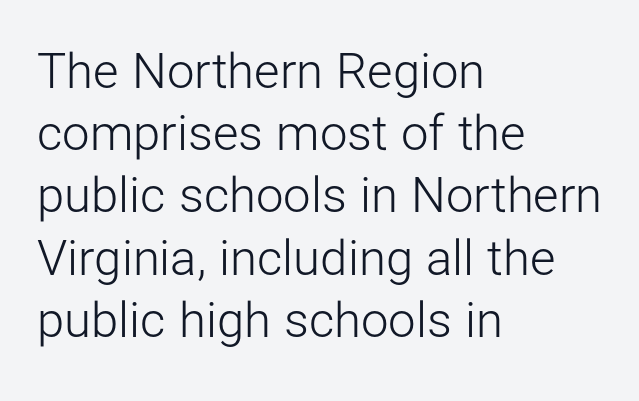
Q: Is the text bold? A: No.
Q: Is the text italic (slanted)? A: No, it is upright.
Q: Is the typeface a serif or a sans-serif typeface? A: Sans-serif.
Q: Is the text underlined? A: No.
Q: How is the paragraph aligned? A: Left-aligned.
Q: Is the spacing between letters normal or unusually wide? A: Normal.
Q: Is the spacing between lines tight, normal or loose? A: Normal.
Q: Width (condensed, normal, or wide)? A: Normal.
Q: Stroke contrast? A: Low.
Q: x-height? A: Medium.
Q: Monospaced? A: No.
